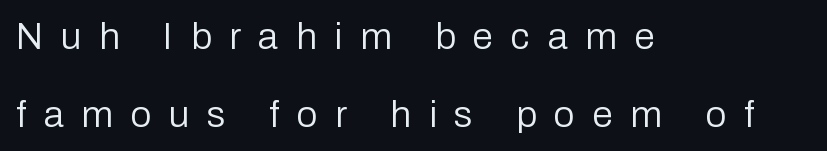
{"serif": "no", "italic": "no", "bold": "no", "weight": "regular", "width": "normal", "stroke_contrast": "low", "x_height": "medium", "monospaced": "no", "underline": "no", "align": "left", "line_spacing": "loose", "line_spacing_ratio": 2.1, "letter_spacing": "wide", "letter_spacing_em": 0.48, "glyph_px": 37}
